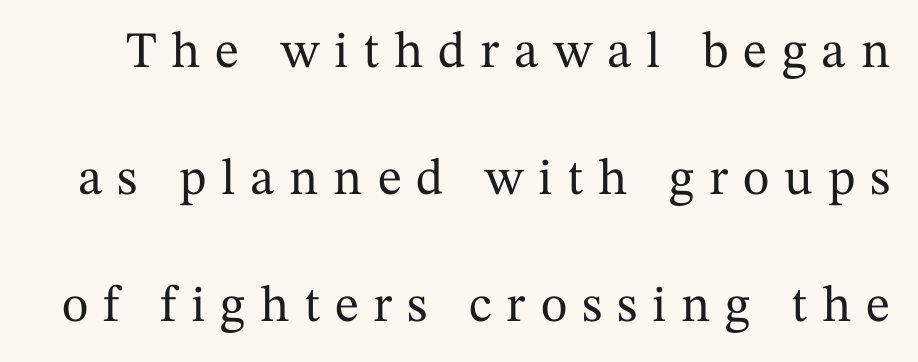
The image shows 51 px serif type, upright; set loose line spacing (2.49x), unusually wide letter spacing (+0.29 em), not underlined; medium stroke contrast and a medium x-height.
